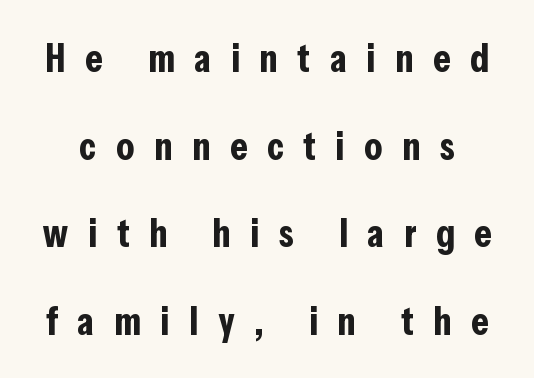
Q: Is the text bold? A: Yes.
Q: Is the text italic (slanted)? A: No, it is upright.
Q: Is the typeface a serif or a sans-serif typeface? A: Sans-serif.
Q: Is the text underlined? A: No.
Q: Is the spacing between letters normal or unusually wide? A: Unusually wide.
Q: Is the spacing between lines tight, normal or loose? A: Loose.
Q: Width (condensed, normal, or wide)? A: Condensed.
Q: Stroke contrast? A: Low.
Q: x-height? A: Medium.
Q: Monospaced? A: No.
